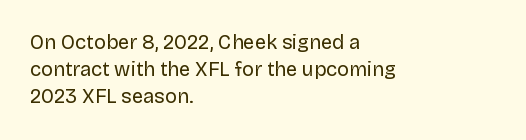
The text block is weighted toward the left margin, trailing off unevenly rightward. Summary of vertical rhythm: regular, with standard interline spacing. Spacing between characters is what you'd get straight out of the box. The letterforms sit at book weight or below.
